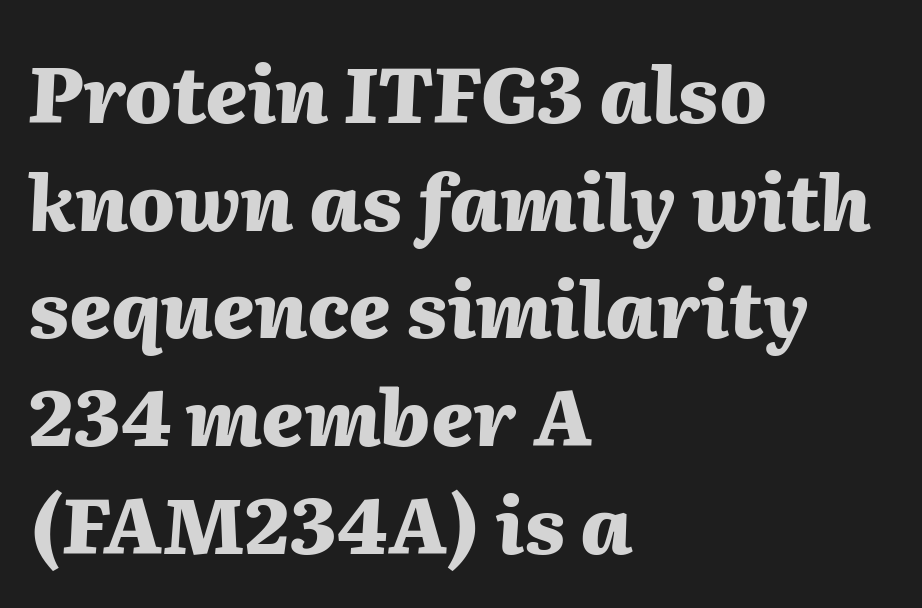
The image shows 78 px heavy type, italic (leaning right); set left-aligned, normal line spacing (1.38x), normal letter spacing, not underlined; medium stroke contrast and a medium x-height.
